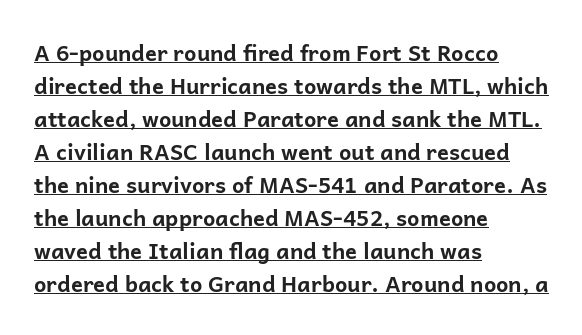
The image shows 22 px bold type, upright; set left-aligned, normal line spacing (1.5x), normal letter spacing, underlined.
